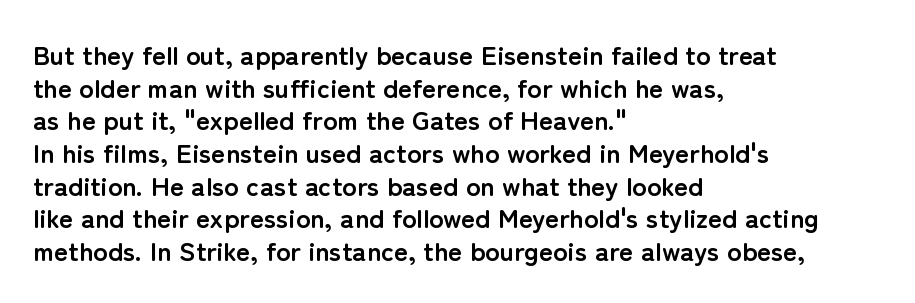
The image shows 27 px bold type, upright; set left-aligned, line spacing 1.21x, normal letter spacing, not underlined.
